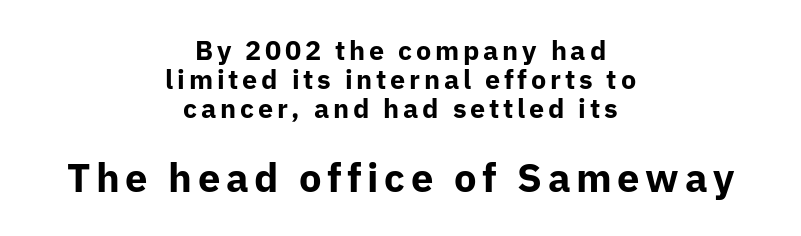
Where is the straight margin? There isn't one; the lines are centered. Do the characters align in a grid? No, the font is proportional. The block sitting lower on the canvas is the one with enlarged characters. This rendering features lettering with no underline.
